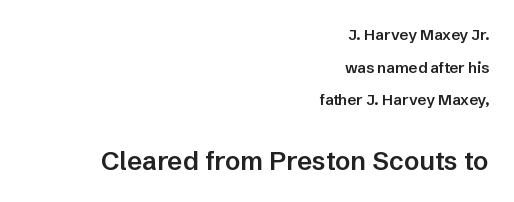
The image shows 26 px text type, upright; set right-aligned, loose line spacing (2.18x), normal letter spacing, not underlined; the second (bottom) block is 1.73x larger.
